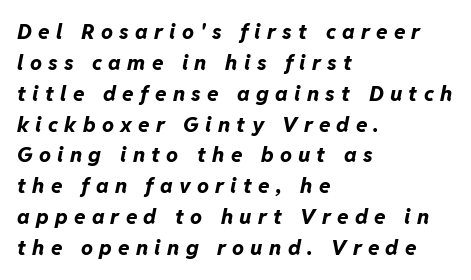
The image shows 21 px bold type, italic (leaning right); set left-aligned, normal line spacing (1.47x), unusually wide letter spacing (+0.3 em), not underlined.
